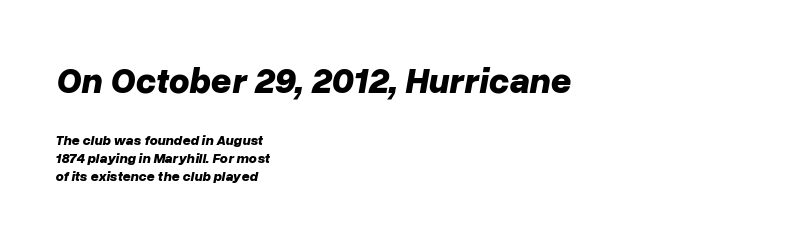
Does the bottom block carry the larger type? No, the top block does. Each word holds together tightly as a unit, with standard inter-letter gaps. Layout note: lines flush left. The specimen omits any rule beneath the text block's lines. Varying glyph widths throughout — classic text-font behaviour. Is the type slanted? Yes — the strokes lean at a clear angle.
